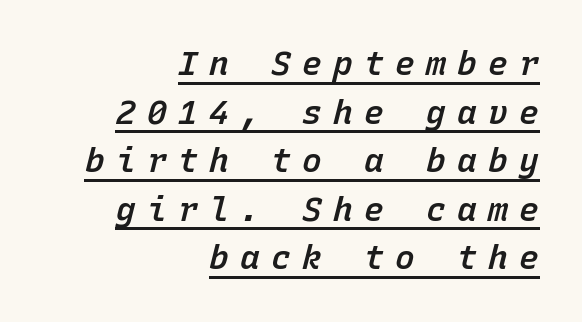
Q: Is the text bold? A: Semi-bold.
Q: Is the text italic (slanted)? A: Yes, it leans right by about 15 degrees.
Q: Is the text underlined? A: Yes.
Q: How is the paragraph aligned? A: Right-aligned.
Q: Is the spacing between letters normal or unusually wide? A: Unusually wide.
Q: Is the spacing between lines tight, normal or loose? A: Normal.
Q: Width (condensed, normal, or wide)? A: Normal.
Q: Stroke contrast? A: Low.
Q: x-height? A: Medium.
Q: Monospaced? A: Yes.
